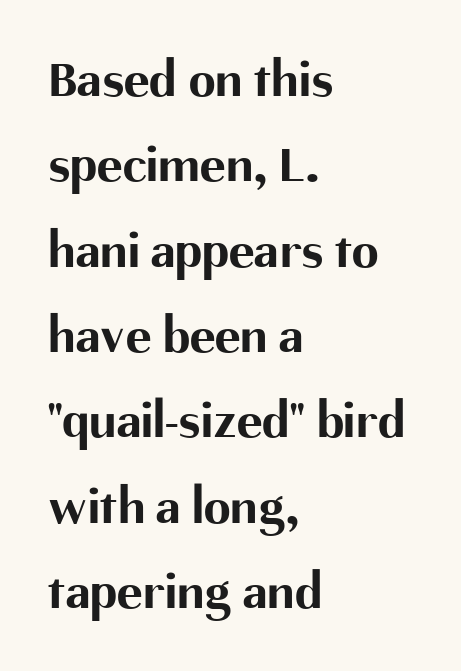
You could not count columns in this text — the font is proportionally spaced. The sample has been set heavy, in full bold. The type is set solid horizontally, with unmodified tracking. The string is rendered with underlining switched off. I'd call this a sans setting — the letters go barefoot. Teacher's note: observe the even left margin — that is flush-left alignment.
